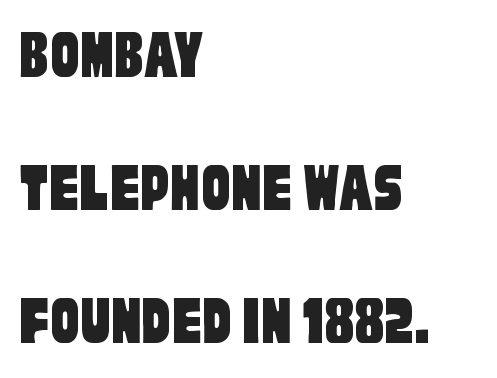
The image shows 72 px condensed sans-serif type; set left-aligned, line spacing 1.85x, normal letter spacing, not underlined; low stroke contrast and a large x-height.
